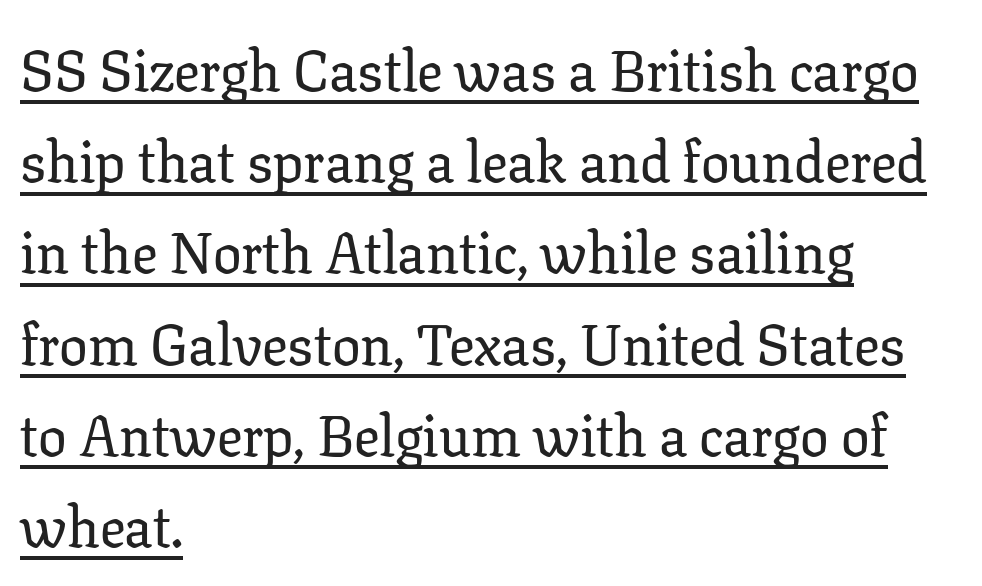
The image shows 57 px serif type, upright; set left-aligned, normal line spacing (1.6x), normal letter spacing, underlined; low stroke contrast and a medium x-height.
